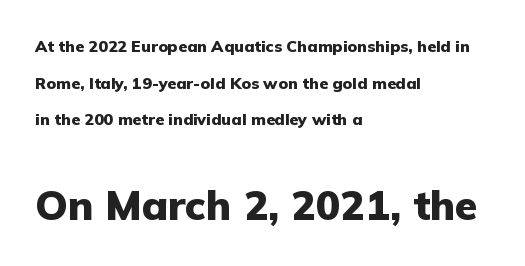
Q: Is the text bold? A: Yes.
Q: Is the text italic (slanted)? A: No, it is upright.
Q: Is the typeface a serif or a sans-serif typeface? A: Sans-serif.
Q: Is the text underlined? A: No.
Q: How is the paragraph aligned? A: Left-aligned.
Q: Is the spacing between letters normal or unusually wide? A: Normal.
Q: Is the spacing between lines tight, normal or loose? A: Loose.
Q: Which block of text is set in a larger size, the first (top) or the second (bottom)? A: The second (bottom) one.
Q: Width (condensed, normal, or wide)? A: Normal.
Q: Stroke contrast? A: Low.
Q: x-height? A: Medium.
Q: Monospaced? A: No.
